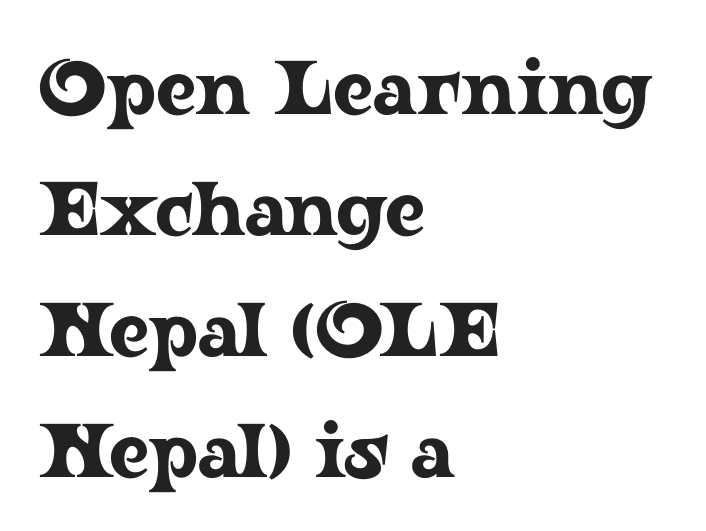
Compared with typical body copy, the letter spacing here is the same. Font category for this specimen: serif. The axis of the letterforms is exactly vertical. Typeset ragged right — the left edge is the straight one. The face used here is proportionally spaced, like ordinary book or web type. Descenders hang freely into open space.
